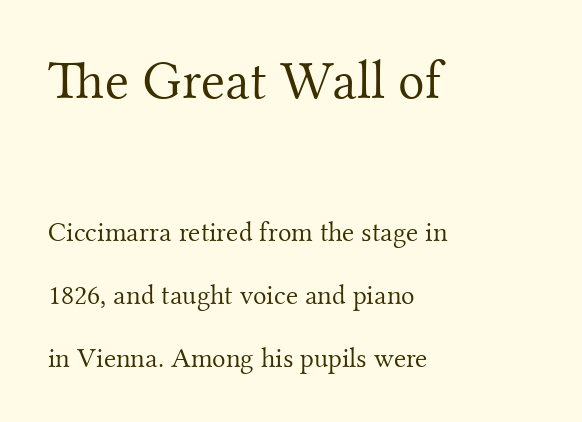
Q: Is the text bold? A: No.
Q: Is the text italic (slanted)? A: No, it is upright.
Q: Is the typeface a serif or a sans-serif typeface? A: Serif.
Q: Is the text underlined? A: No.
Q: How is the paragraph aligned? A: Left-aligned.
Q: Is the spacing between letters normal or unusually wide? A: Normal.
Q: Is the spacing between lines tight, normal or loose? A: Loose.
Q: Which block of text is set in a larger size, the first (top) or the second (bottom)? A: The first (top) one.
Q: Width (condensed, normal, or wide)? A: Normal.
Q: Stroke contrast? A: Medium.
Q: x-height? A: Small.
Q: Monospaced? A: No.
